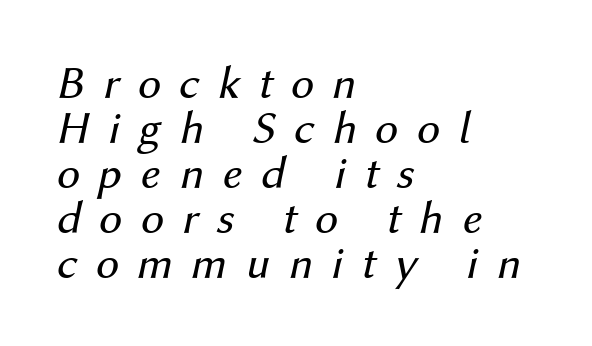
{"italic": "yes", "lean": "right", "slant_degrees": 12, "bold": "no", "weight": "regular", "width": "normal", "stroke_contrast": "medium", "x_height": "medium", "monospaced": "no", "underline": "no", "align": "left", "line_spacing": "tight", "line_spacing_ratio": 0.96, "letter_spacing": "wide", "letter_spacing_em": 0.39, "glyph_px": 47}
